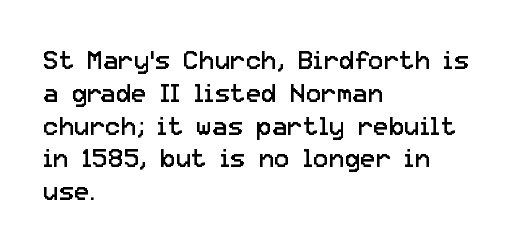
The image shows 26 px text type, upright; set left-aligned, normal line spacing (1.26x), normal letter spacing, not underlined.
